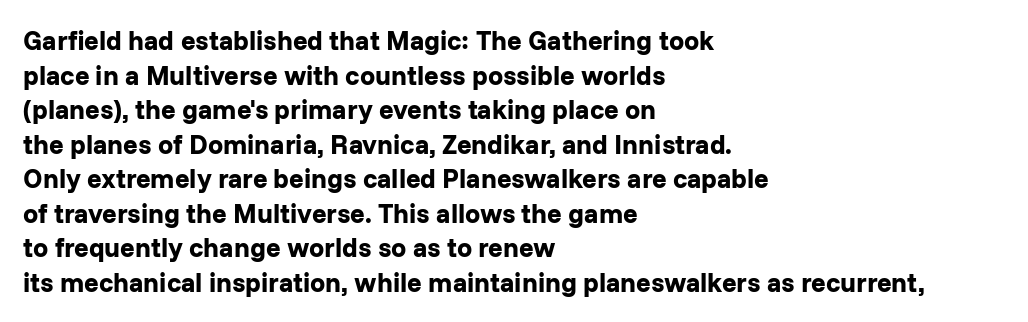
Compared with typical body copy, the letter spacing here is the same. The setting favours the left margin, as ordinary paragraphs usually do. Heft: maximum for text — a bold. Beneath every word, the page is bare. Successive baselines arrive at the customary interval. These lines were composed using upright roman letters.
